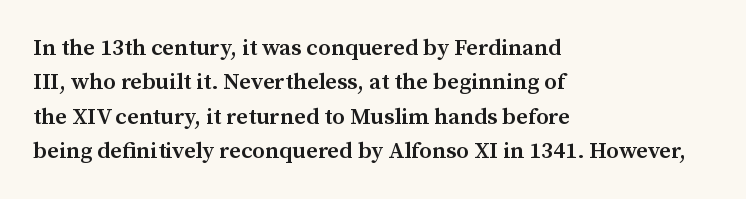
{"italic": "no", "bold": "semi", "underline": "no", "align": "left", "line_spacing": "normal", "line_spacing_ratio": 1.49, "letter_spacing": "normal", "letter_spacing_em": 0.0, "glyph_px": 23}
